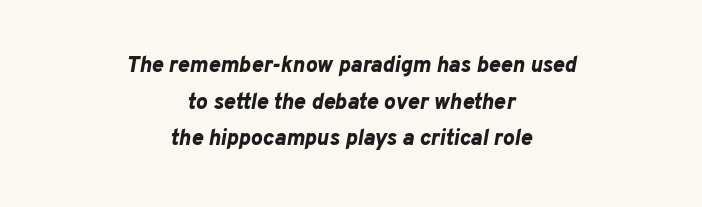
Q: Is the text bold? A: Yes.
Q: Is the text italic (slanted)? A: Yes, it leans right by about 10 degrees.
Q: Is the text underlined? A: No.
Q: How is the paragraph aligned? A: Centered.
Q: Is the spacing between letters normal or unusually wide? A: Normal.
Q: Is the spacing between lines tight, normal or loose? A: Normal.
